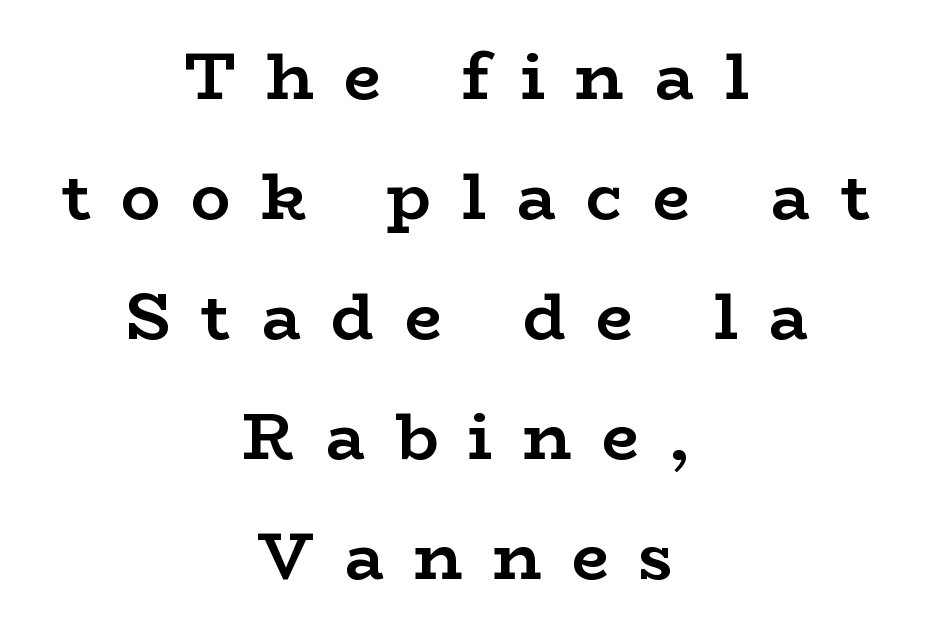
The image shows 66 px semibold, wide serif type, upright; set centered, line spacing 1.82x, unusually wide letter spacing (+0.46 em), not underlined; low stroke contrast and a medium x-height.
